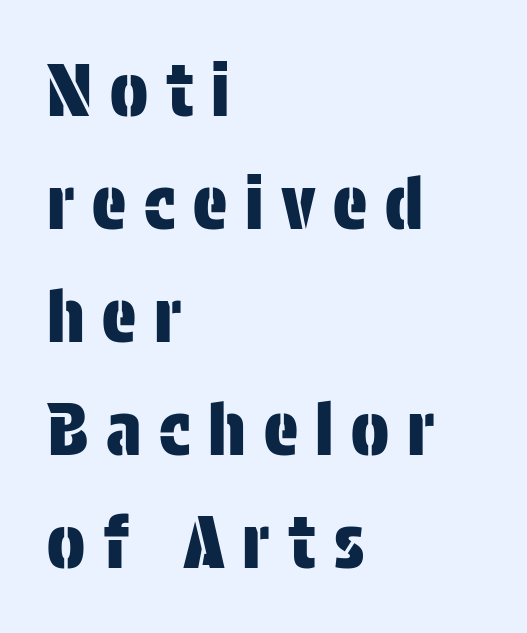
Q: Is the text italic (slanted)? A: No, it is upright.
Q: Is the typeface a serif or a sans-serif typeface? A: Sans-serif.
Q: Is the text underlined? A: No.
Q: How is the paragraph aligned? A: Left-aligned.
Q: Is the spacing between letters normal or unusually wide? A: Unusually wide.
Q: Is the spacing between lines tight, normal or loose? A: Normal.
Q: Width (condensed, normal, or wide)? A: Condensed.
Q: Stroke contrast? A: Low.
Q: x-height? A: Large.
Q: Monospaced? A: No.
